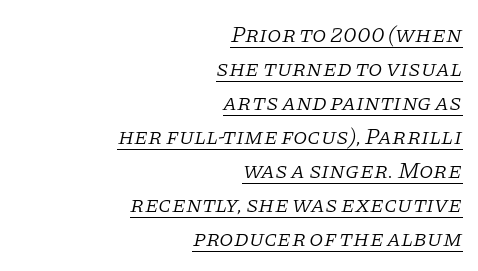
The image shows 23 px text type, italic (leaning right); set right-aligned, normal line spacing (1.48x), normal letter spacing, underlined.
